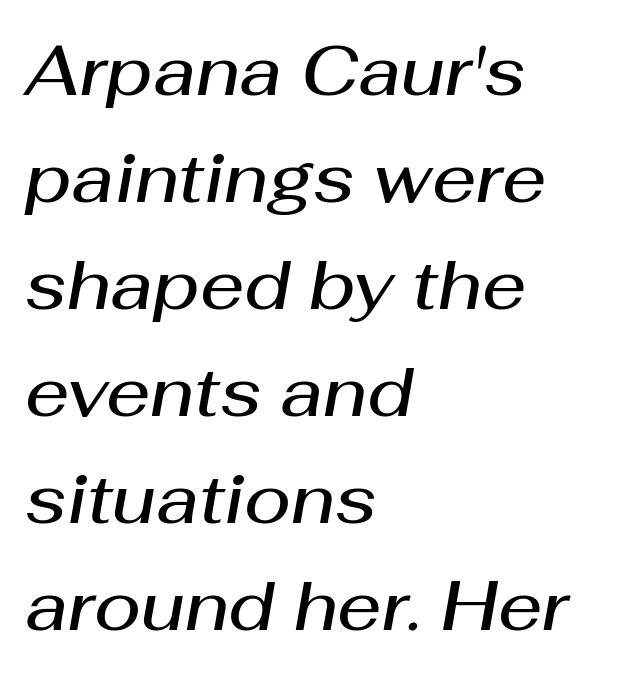
The image shows 69 px semibold type, italic (leaning right); set left-aligned, normal line spacing (1.55x), normal letter spacing, not underlined; medium stroke contrast and a medium x-height.
